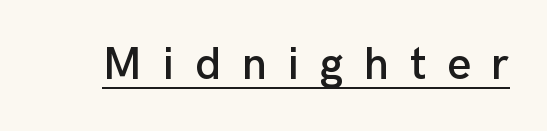
The image shows 45 px sans-serif type, upright; set unusually wide letter spacing (+0.46 em), underlined; low stroke contrast and a medium x-height.
